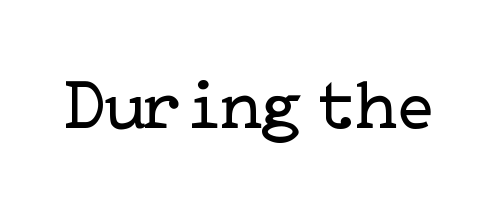
{"serif": "yes", "italic": "no", "bold": "no", "weight": "regular", "width": "normal", "stroke_contrast": "low", "x_height": "medium", "underline": "no", "letter_spacing": "normal", "letter_spacing_em": 0.0, "glyph_px": 70}
